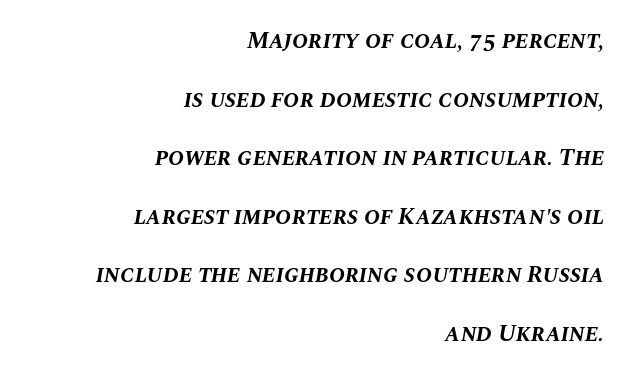
Type without underlining. There is no visible air inserted between adjacent glyphs. Leading is clearly above the norm, producing a sparse column. On the weight axis this lands at bold, roughly 700. The paragraph has a hard right edge and a soft left edge. These lines were composed using italics.
